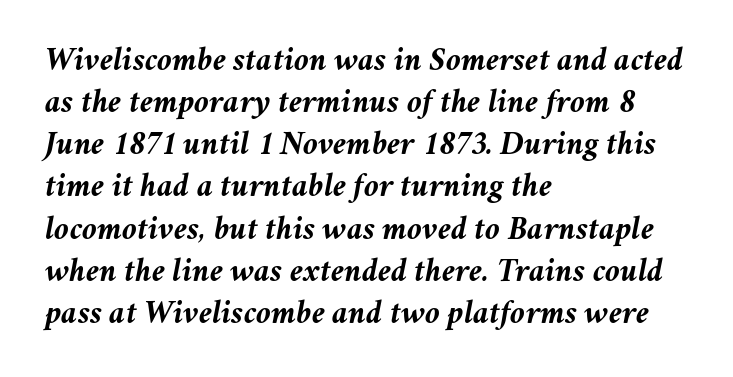
The space directly below the letters is spotless. The type is set solid horizontally, with unmodified tracking. Tall strokes in this sample are angled rather than plumb. Look at the stroke-to-counter ratio: heavy, a bold. Typeset ragged right — the left edge is the straight one. These lines are rendered in a variable-pitch font.
